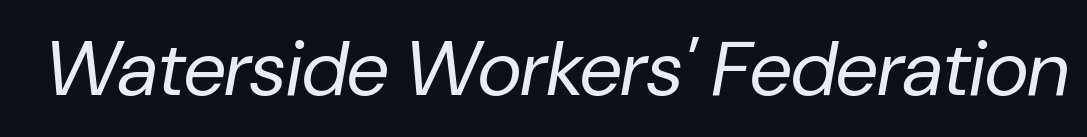
{"italic": "yes", "lean": "right", "slant_degrees": 10, "bold": "no", "weight": "regular", "width": "normal", "stroke_contrast": "low", "x_height": "medium", "monospaced": "no", "underline": "no", "letter_spacing": "normal", "letter_spacing_em": 0.0, "glyph_px": 77}
